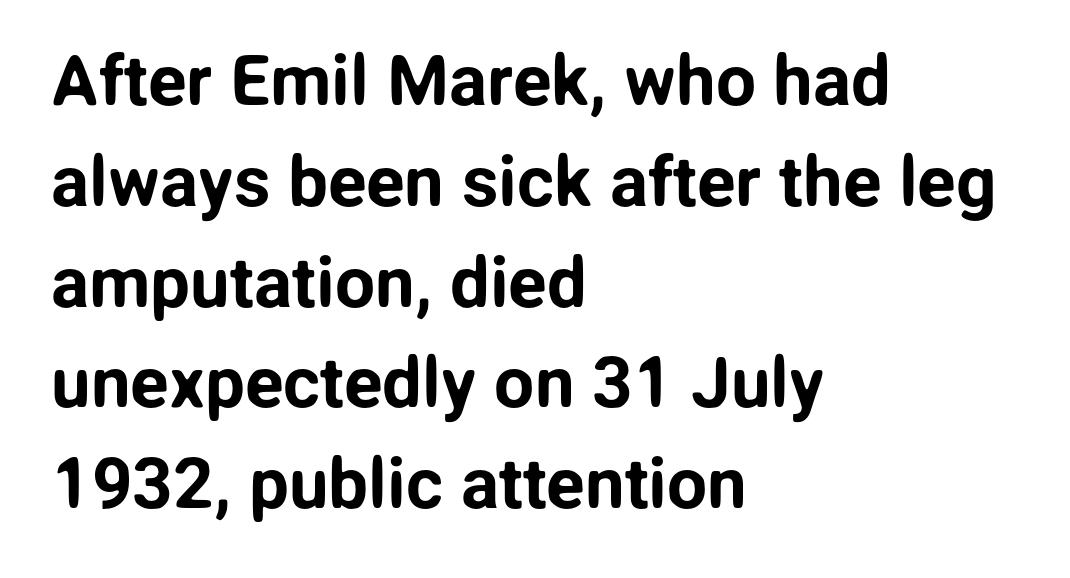
The image shows 71 px sans-serif type, upright; set left-aligned, normal line spacing (1.42x), normal letter spacing, not underlined; low stroke contrast and a medium x-height.
